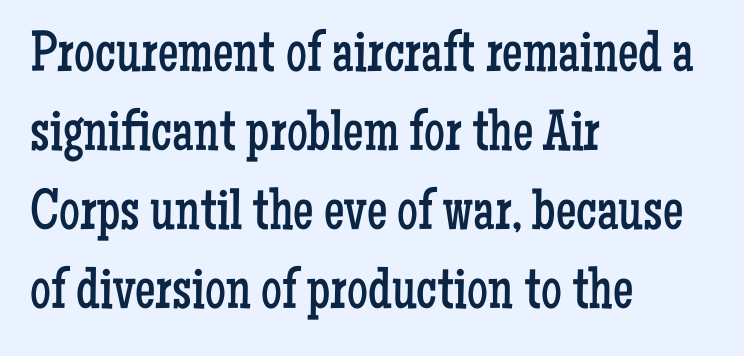
{"serif": "yes", "italic": "no", "bold": "no", "weight": "regular", "width": "condensed", "stroke_contrast": "low", "x_height": "medium", "monospaced": "no", "underline": "no", "align": "left", "line_spacing": "normal", "line_spacing_ratio": 1.36, "letter_spacing": "normal", "letter_spacing_em": 0.0, "glyph_px": 58}
